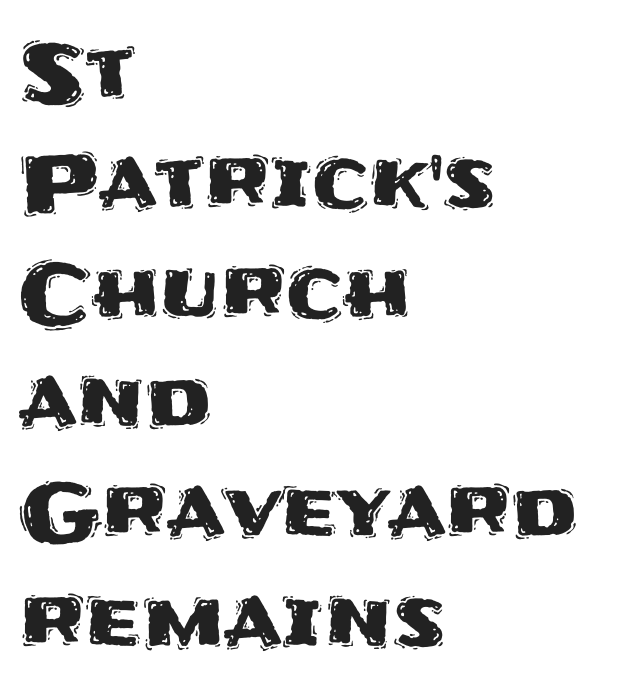
Q: Is the text italic (slanted)? A: No, it is upright.
Q: Is the typeface a serif or a sans-serif typeface? A: Sans-serif.
Q: Is the text underlined? A: No.
Q: How is the paragraph aligned? A: Left-aligned.
Q: Is the spacing between letters normal or unusually wide? A: Normal.
Q: Is the spacing between lines tight, normal or loose? A: Normal.
Q: Width (condensed, normal, or wide)? A: Normal.
Q: Stroke contrast? A: Medium.
Q: x-height? A: Large.
Q: Monospaced? A: No.
